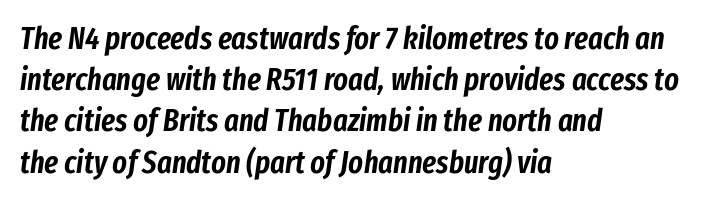
{"italic": "yes", "lean": "right", "slant_degrees": 8, "width": "condensed", "stroke_contrast": "low", "x_height": "medium", "monospaced": "no", "underline": "no", "align": "left", "line_spacing": "normal", "line_spacing_ratio": 1.33, "letter_spacing": "normal", "letter_spacing_em": 0.0, "glyph_px": 31}
